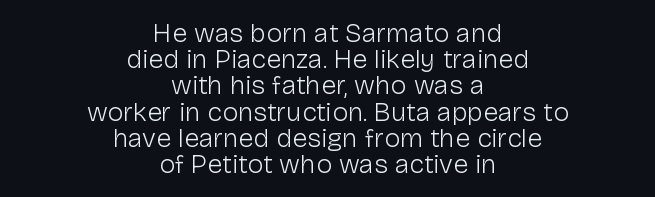
The image shows 27 px text type, upright; set centered, tight line spacing (0.97x), normal letter spacing, not underlined.
